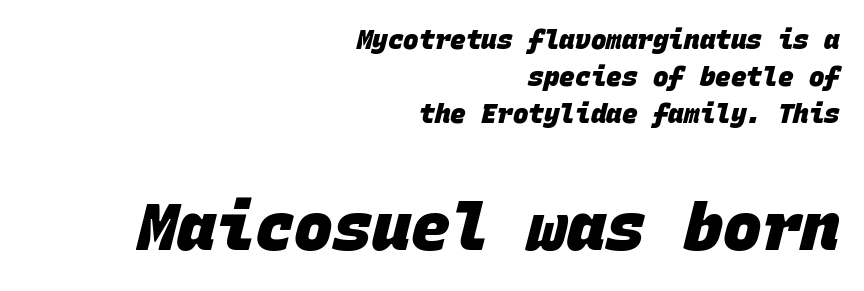
{"serif": "no", "bold": "yes", "weight": "heavy", "width": "normal", "stroke_contrast": "low", "x_height": "large", "monospaced": "yes", "underline": "no", "align": "right", "line_spacing": "normal", "line_spacing_ratio": 1.43, "letter_spacing": "normal", "letter_spacing_em": 0.0, "larger_block": "second", "size_ratio": 2.5, "glyph_px": 65}
